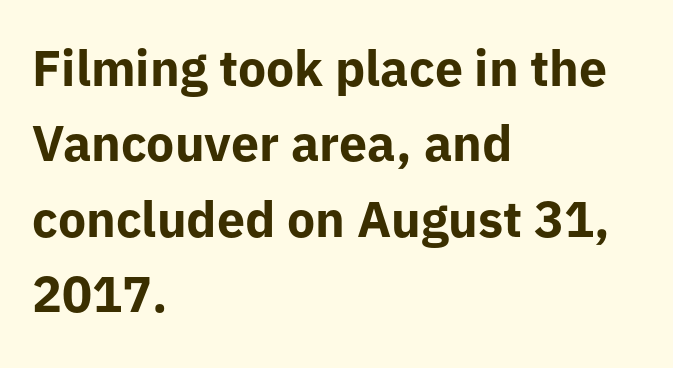
{"serif": "no", "italic": "no", "bold": "yes", "weight": "bold", "width": "normal", "stroke_contrast": "low", "x_height": "medium", "monospaced": "no", "underline": "no", "align": "left", "line_spacing": "normal", "line_spacing_ratio": 1.51, "letter_spacing": "normal", "letter_spacing_em": 0.0, "glyph_px": 50}
